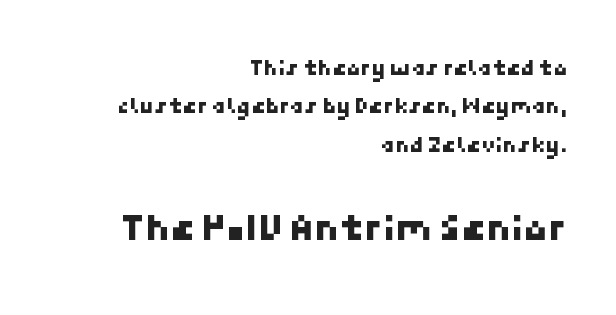
The image shows 40 px sans-serif type; set right-aligned, normal line spacing (1.67x), normal letter spacing, not underlined; the second (bottom) block is 1.74x larger; low stroke contrast and a medium x-height.
